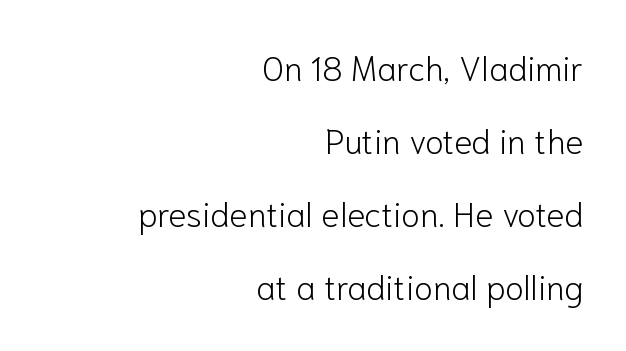
Q: Is the text bold? A: No.
Q: Is the text italic (slanted)? A: No, it is upright.
Q: Is the typeface a serif or a sans-serif typeface? A: Sans-serif.
Q: Is the text underlined? A: No.
Q: How is the paragraph aligned? A: Right-aligned.
Q: Is the spacing between letters normal or unusually wide? A: Normal.
Q: Is the spacing between lines tight, normal or loose? A: Loose.
Q: Width (condensed, normal, or wide)? A: Normal.
Q: Stroke contrast? A: Low.
Q: x-height? A: Medium.
Q: Monospaced? A: No.
